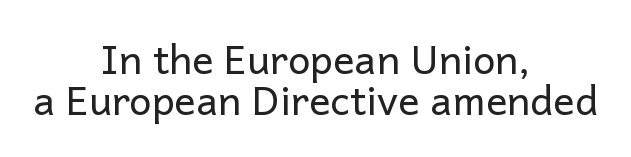
Q: Is the text bold? A: No.
Q: Is the text italic (slanted)? A: No, it is upright.
Q: Is the typeface a serif or a sans-serif typeface? A: Sans-serif.
Q: Is the text underlined? A: No.
Q: How is the paragraph aligned? A: Centered.
Q: Is the spacing between letters normal or unusually wide? A: Normal.
Q: Is the spacing between lines tight, normal or loose? A: Tight.
Q: Width (condensed, normal, or wide)? A: Normal.
Q: Stroke contrast? A: Low.
Q: x-height? A: Medium.
Q: Monospaced? A: No.
